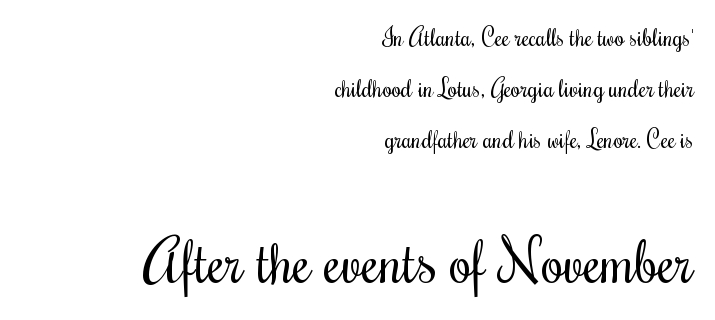
Q: Is the text bold? A: No.
Q: Is the text italic (slanted)? A: Yes.
Q: Is the text underlined? A: No.
Q: How is the paragraph aligned? A: Right-aligned.
Q: Is the spacing between letters normal or unusually wide? A: Normal.
Q: Is the spacing between lines tight, normal or loose? A: Loose.
Q: Which block of text is set in a larger size, the first (top) or the second (bottom)? A: The second (bottom) one.
Q: Width (condensed, normal, or wide)? A: Condensed.
Q: Stroke contrast? A: Medium.
Q: x-height? A: Small.
Q: Monospaced? A: No.
